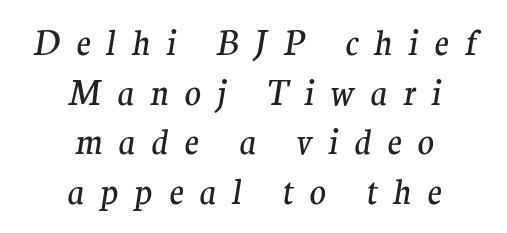
Q: Is the text bold? A: No.
Q: Is the text italic (slanted)? A: Yes, it leans right by about 9 degrees.
Q: Is the typeface a serif or a sans-serif typeface? A: Serif.
Q: Is the text underlined? A: No.
Q: How is the paragraph aligned? A: Centered.
Q: Is the spacing between letters normal or unusually wide? A: Unusually wide.
Q: Is the spacing between lines tight, normal or loose? A: Normal.
Q: Width (condensed, normal, or wide)? A: Normal.
Q: Stroke contrast? A: Medium.
Q: x-height? A: Medium.
Q: Monospaced? A: No.
